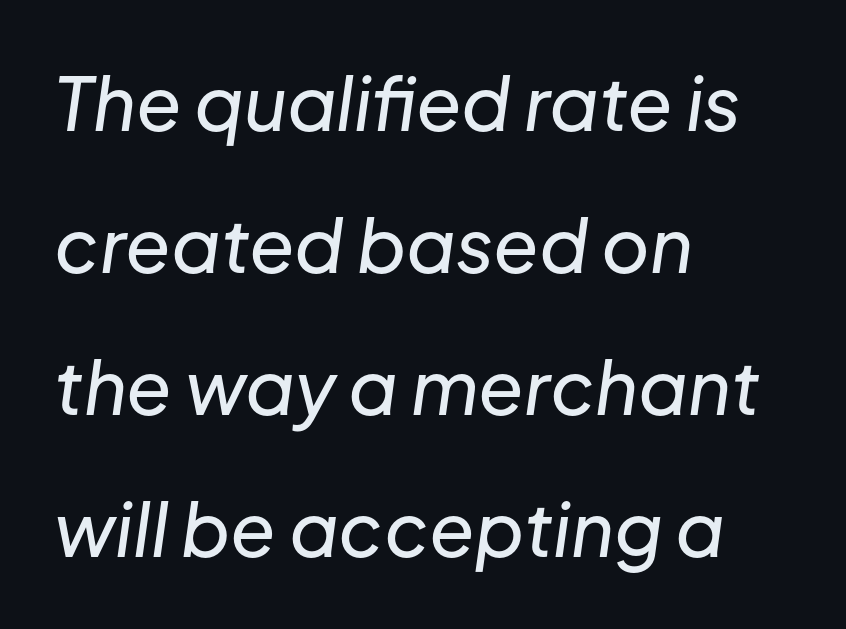
When letters slant like this, we call the style italic. Observe the ordinary spacing: letters are neighbours, not strangers. Proportional: the letters do not fall into vertical columns. A student would call this left alignment; a typographer would say flush left, rag right. Airy leading.
